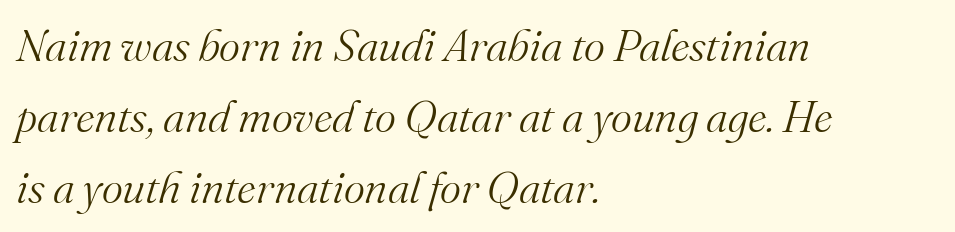
{"serif": "yes", "italic": "yes", "lean": "right", "slant_degrees": 16, "bold": "no", "weight": "light", "width": "normal", "stroke_contrast": "medium", "x_height": "small", "monospaced": "no", "underline": "no", "align": "left", "line_spacing": "normal", "line_spacing_ratio": 1.58, "letter_spacing": "normal", "letter_spacing_em": 0.0, "glyph_px": 45}
